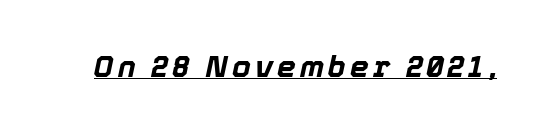
{"italic": "yes", "lean": "right", "slant_degrees": 12, "bold": "yes", "weight": "bold", "width": "normal", "x_height": "medium", "monospaced": "no", "underline": "yes", "glyph_px": 30}
